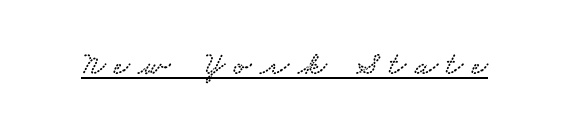
{"serif": "yes", "width": "wide", "stroke_contrast": "low", "x_height": "small", "monospaced": "no", "underline": "yes", "letter_spacing": "wide", "letter_spacing_em": 0.27, "glyph_px": 33}
